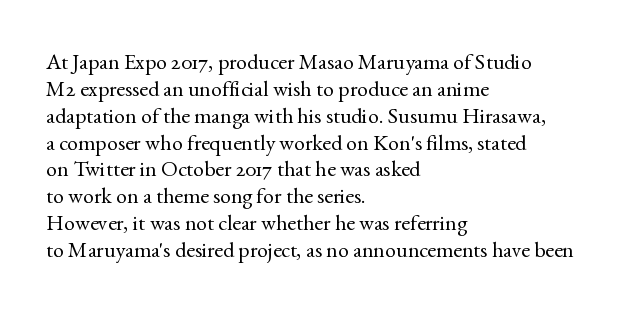
{"italic": "no", "bold": "no", "underline": "no", "align": "left", "line_spacing_ratio": 1.22, "letter_spacing": "normal", "letter_spacing_em": 0.0, "glyph_px": 22}
